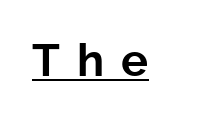
Q: Is the text italic (slanted)? A: No, it is upright.
Q: Is the typeface a serif or a sans-serif typeface? A: Sans-serif.
Q: Is the text underlined? A: Yes.
Q: Is the spacing between letters normal or unusually wide? A: Unusually wide.
Q: Width (condensed, normal, or wide)? A: Normal.
Q: Stroke contrast? A: Low.
Q: x-height? A: Medium.
Q: Monospaced? A: No.
